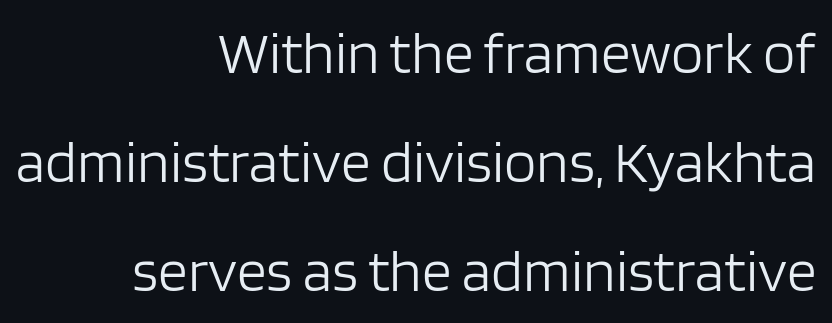
{"serif": "no", "italic": "no", "bold": "no", "weight": "light", "width": "normal", "stroke_contrast": "low", "x_height": "large", "monospaced": "no", "underline": "no", "align": "right", "line_spacing_ratio": 1.85, "letter_spacing": "normal", "letter_spacing_em": 0.0, "glyph_px": 59}
